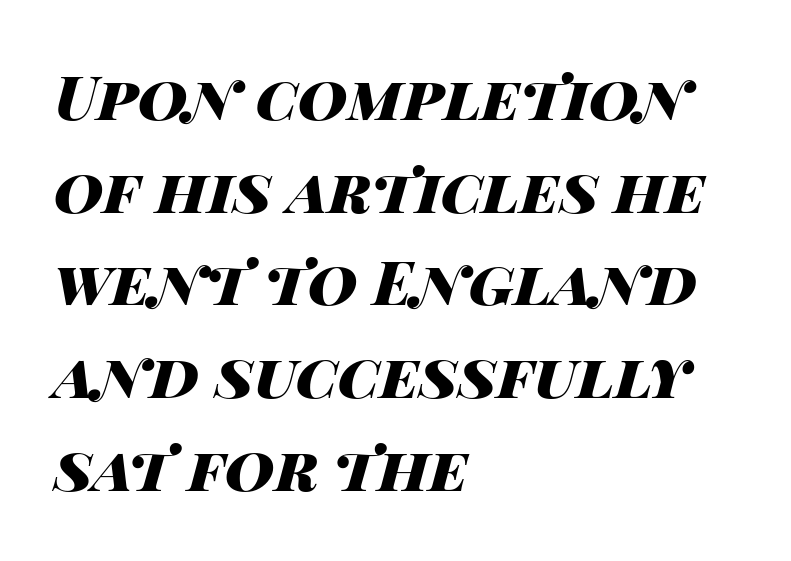
A typesetter would call this proportional, since set widths differ per character. Does extra space separate the letters? No, they use regular spacing. The text block is weighted toward the left margin, trailing off unevenly rightward. Would a proofreader flag this as italicized? Yes. The rows are spaced the way most documents space them. Rule under the text: the space is simply empty.
